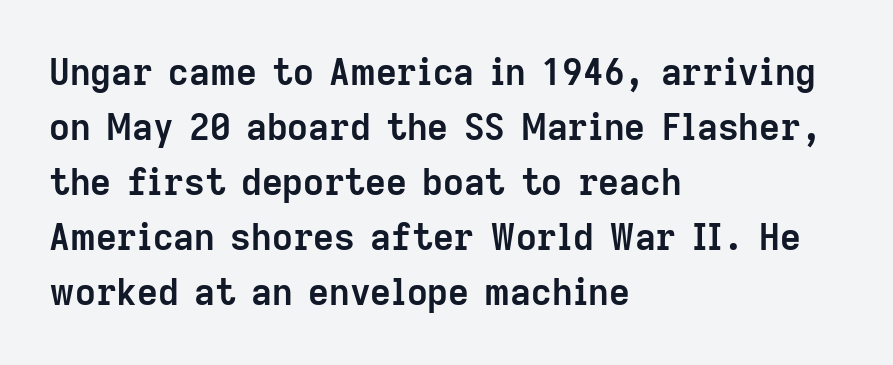
Q: Is the text bold? A: Yes.
Q: Is the text italic (slanted)? A: No, it is upright.
Q: Is the typeface a serif or a sans-serif typeface? A: Sans-serif.
Q: Is the text underlined? A: No.
Q: How is the paragraph aligned? A: Left-aligned.
Q: Is the spacing between letters normal or unusually wide? A: Normal.
Q: Is the spacing between lines tight, normal or loose? A: Normal.
Q: Width (condensed, normal, or wide)? A: Normal.
Q: Stroke contrast? A: Low.
Q: x-height? A: Medium.
Q: Monospaced? A: No.
